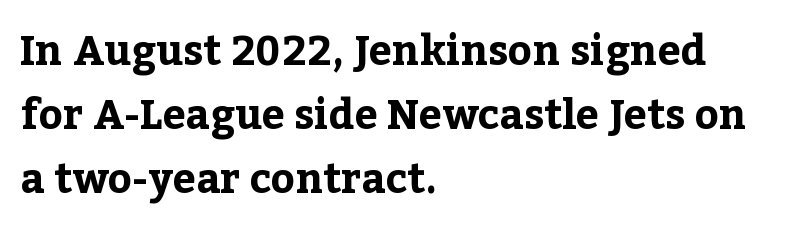
{"serif": "yes", "italic": "no", "bold": "yes", "weight": "bold", "width": "normal", "stroke_contrast": "low", "x_height": "medium", "monospaced": "no", "underline": "no", "align": "left", "line_spacing": "normal", "line_spacing_ratio": 1.56, "letter_spacing": "normal", "letter_spacing_em": 0.0, "glyph_px": 41}
